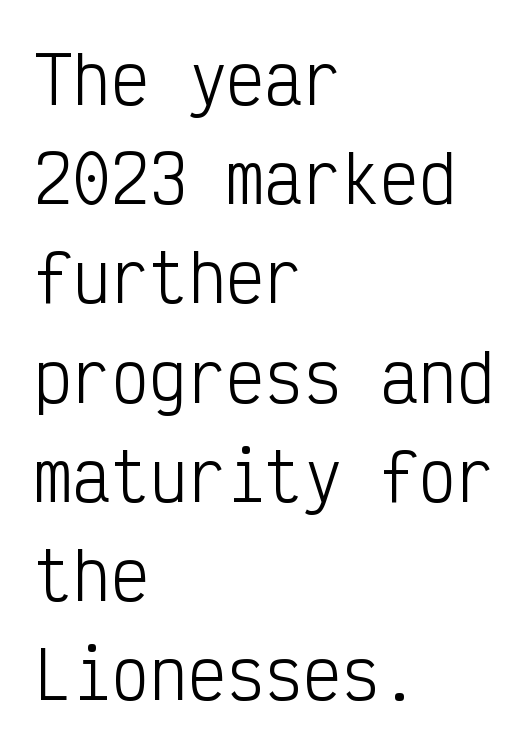
The image shows 64 px light, condensed sans-serif type, upright, monospaced; set left-aligned, normal line spacing (1.55x), normal letter spacing, not underlined; low stroke contrast and a medium x-height.
